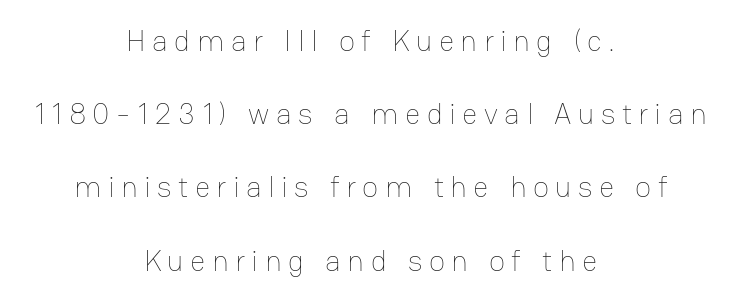
Q: Is the text bold? A: No.
Q: Is the text italic (slanted)? A: No, it is upright.
Q: Is the text underlined? A: No.
Q: How is the paragraph aligned? A: Centered.
Q: Is the spacing between letters normal or unusually wide? A: Unusually wide.
Q: Is the spacing between lines tight, normal or loose? A: Loose.
Q: Width (condensed, normal, or wide)? A: Normal.
Q: Stroke contrast? A: Low.
Q: x-height? A: Medium.
Q: Monospaced? A: No.
